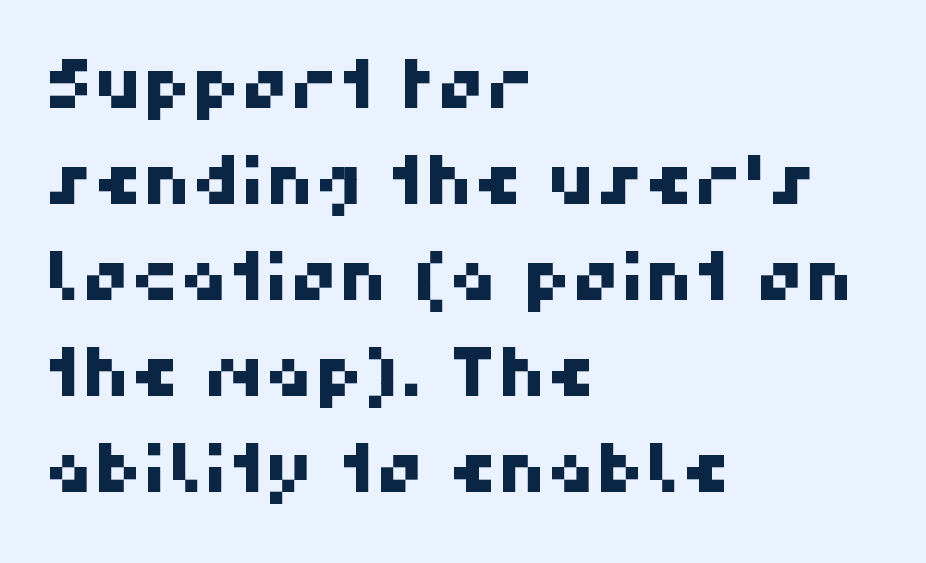
Q: Is the typeface a serif or a sans-serif typeface? A: Sans-serif.
Q: Is the text underlined? A: No.
Q: How is the paragraph aligned? A: Left-aligned.
Q: Is the spacing between letters normal or unusually wide? A: Normal.
Q: Is the spacing between lines tight, normal or loose? A: Normal.
Q: Width (condensed, normal, or wide)? A: Normal.
Q: Stroke contrast? A: High.
Q: x-height? A: Medium.
Q: Monospaced? A: No.
